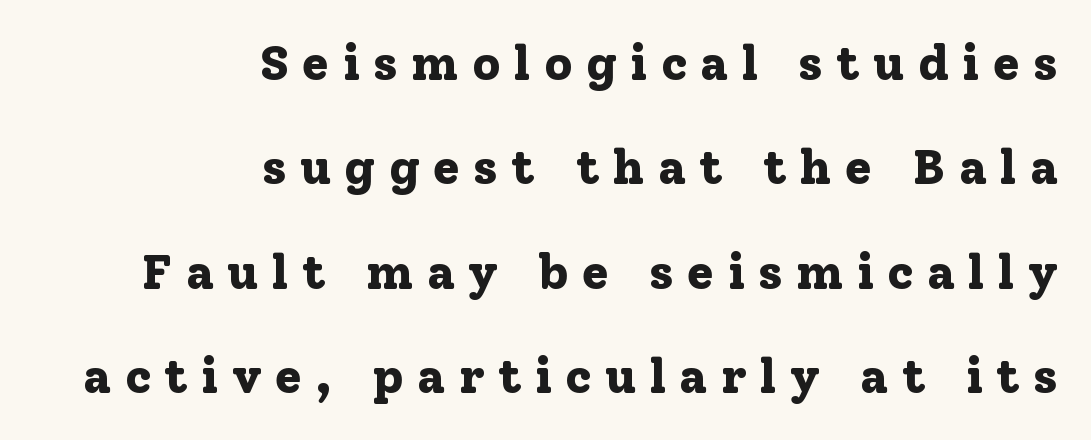
The image shows 49 px bold serif type, upright; set right-aligned, loose line spacing (2.13x), unusually wide letter spacing (+0.27 em), not underlined; low stroke contrast and a medium x-height.
